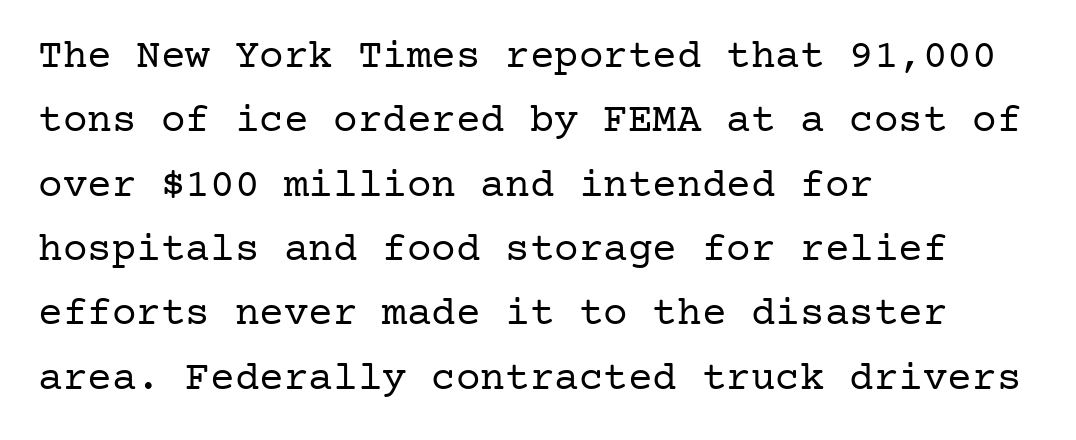
Every character sits straight up, as roman type does. The passage shown stacks its lines at a standard gap. Caption: multi-line text, flush left, ragged right. The line texture is even and compact thanks to regular tracking. Type without underlining. The designer went with a serif here, giving each stem small feet.
